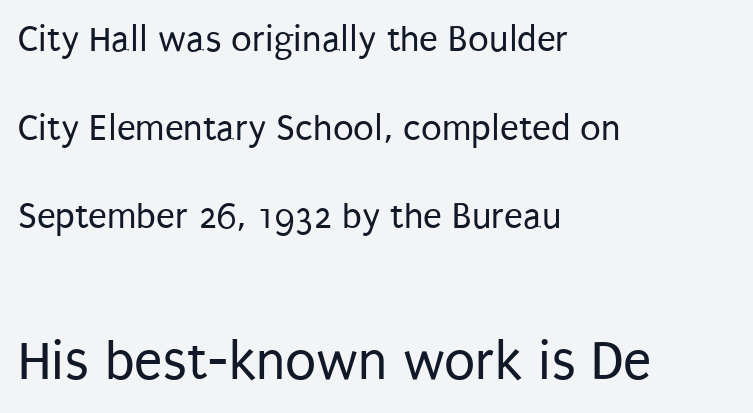
Q: Is the text bold? A: No.
Q: Is the text italic (slanted)? A: No, it is upright.
Q: Is the typeface a serif or a sans-serif typeface? A: Sans-serif.
Q: Is the text underlined? A: No.
Q: How is the paragraph aligned? A: Left-aligned.
Q: Is the spacing between letters normal or unusually wide? A: Normal.
Q: Is the spacing between lines tight, normal or loose? A: Loose.
Q: Which block of text is set in a larger size, the first (top) or the second (bottom)? A: The second (bottom) one.
Q: Width (condensed, normal, or wide)? A: Condensed.
Q: Stroke contrast? A: Low.
Q: x-height? A: Large.
Q: Monospaced? A: No.
